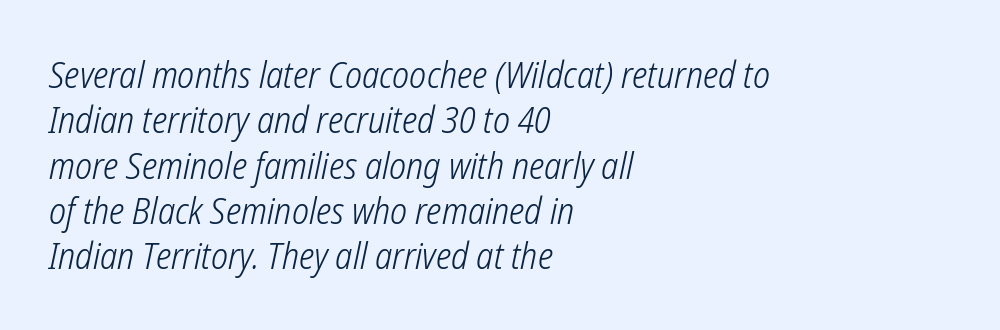
{"serif": "no", "bold": "no", "weight": "light", "width": "condensed", "stroke_contrast": "low", "x_height": "medium", "monospaced": "no", "underline": "no", "align": "left", "line_spacing": "normal", "line_spacing_ratio": 1.26, "letter_spacing": "normal", "letter_spacing_em": 0.0, "glyph_px": 36}
